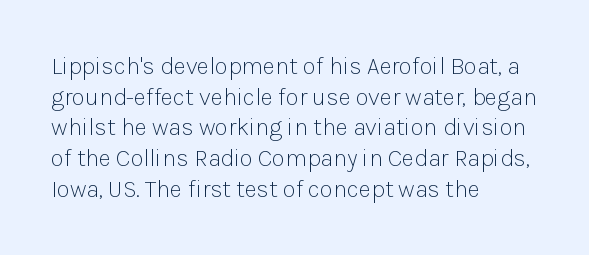
Is the type heavy? It reads as light-to-regular instead. Leftover space on each line is placed entirely after the last word. Characters follow at the spacing the type designer built in. The passage shown stacks its lines at a standard gap.
